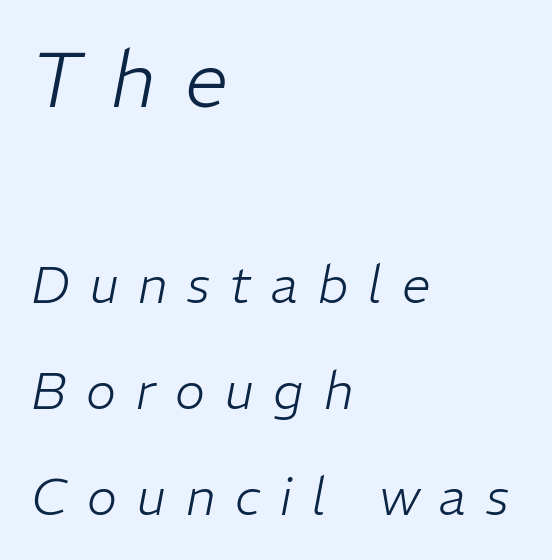
The image shows 77 px light type, italic (leaning right); set left-aligned, loose line spacing (2.08x), unusually wide letter spacing (+0.39 em), not underlined; the first (top) block is 1.51x larger; low stroke contrast and a medium x-height.
